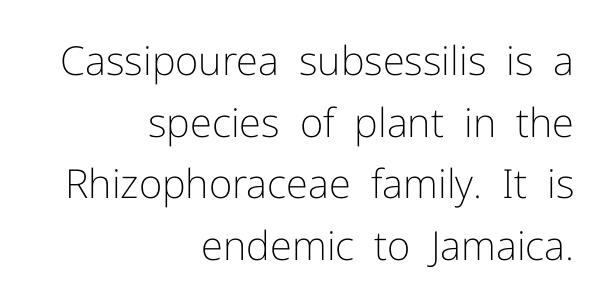
The area under the type is left untouched. The lines sit at an ordinary, default distance from one another. A typesetter would label this face a sans. Posture: upright roman. The face used here is proportionally spaced, like ordinary book or web type.
